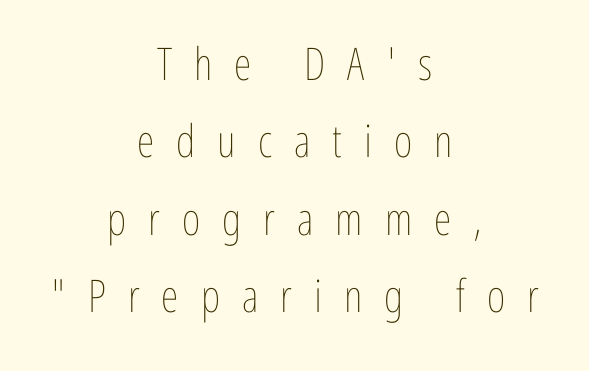
Q: Is the text bold? A: No.
Q: Is the text italic (slanted)? A: No, it is upright.
Q: Is the text underlined? A: No.
Q: How is the paragraph aligned? A: Centered.
Q: Is the spacing between letters normal or unusually wide? A: Unusually wide.
Q: Width (condensed, normal, or wide)? A: Condensed.
Q: Stroke contrast? A: Low.
Q: x-height? A: Medium.
Q: Monospaced? A: No.
